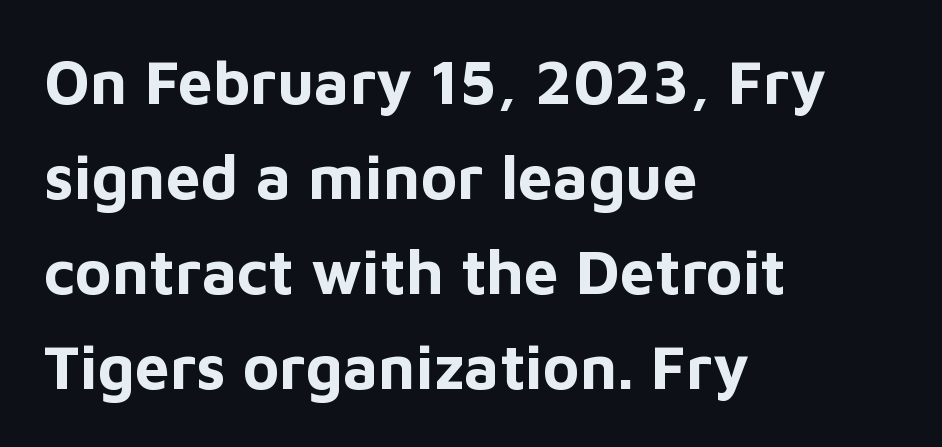
The image shows 62 px bold sans-serif type, upright; set left-aligned, normal line spacing (1.53x), normal letter spacing, not underlined; low stroke contrast and a medium x-height.
